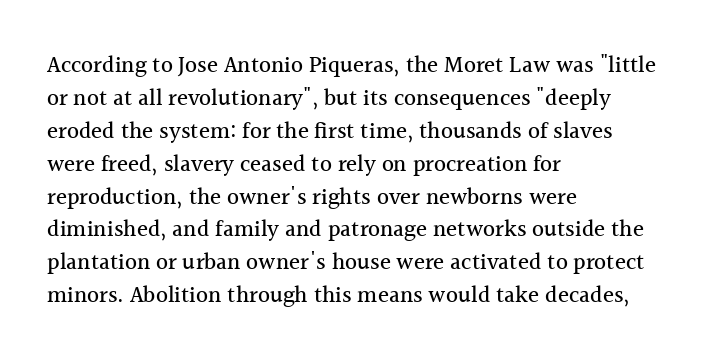
Plain, unruled lines of type. Letter spacing: default. Quick note: interline space is typical. Does the lettering tilt? It doesn't — this is upright. One-word summary of the alignment: left.
